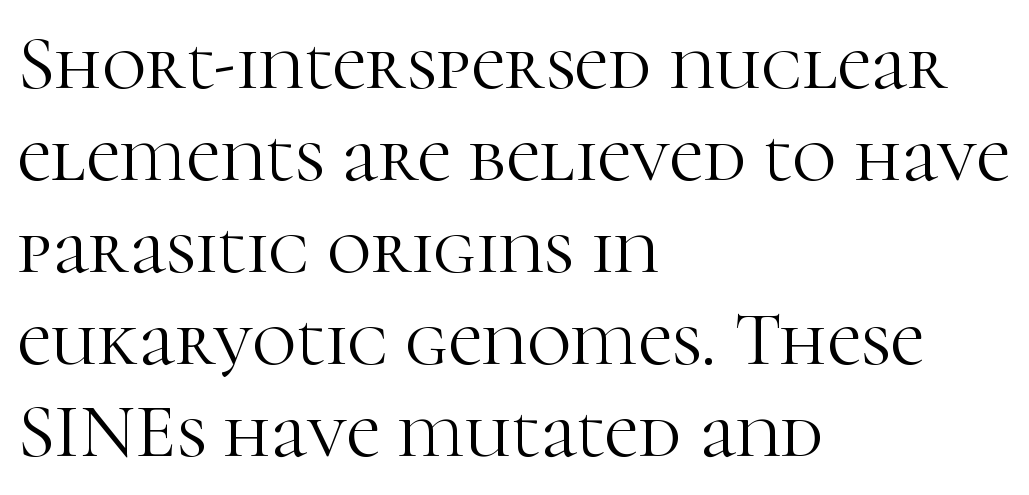
The image shows 76 px light serif type, upright; set left-aligned, line spacing 1.21x, normal letter spacing, not underlined; high stroke contrast and a medium x-height.
